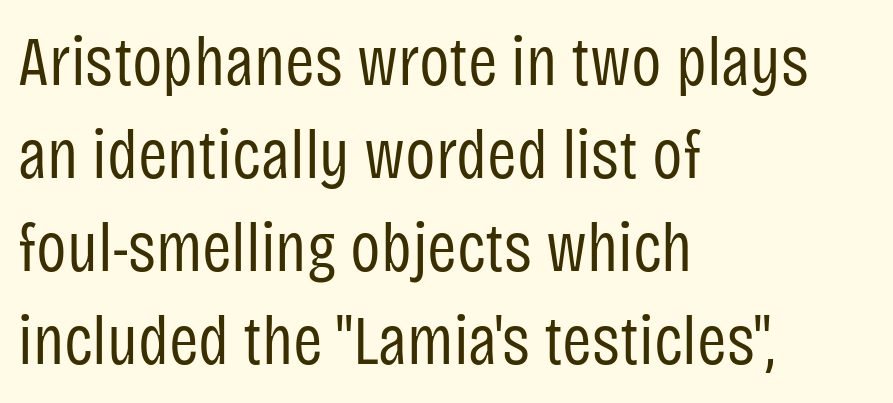
{"serif": "no", "italic": "no", "bold": "no", "weight": "regular", "width": "condensed", "stroke_contrast": "low", "x_height": "large", "monospaced": "no", "underline": "no", "align": "left", "line_spacing": "normal", "line_spacing_ratio": 1.31, "letter_spacing": "normal", "letter_spacing_em": 0.0, "glyph_px": 71}
